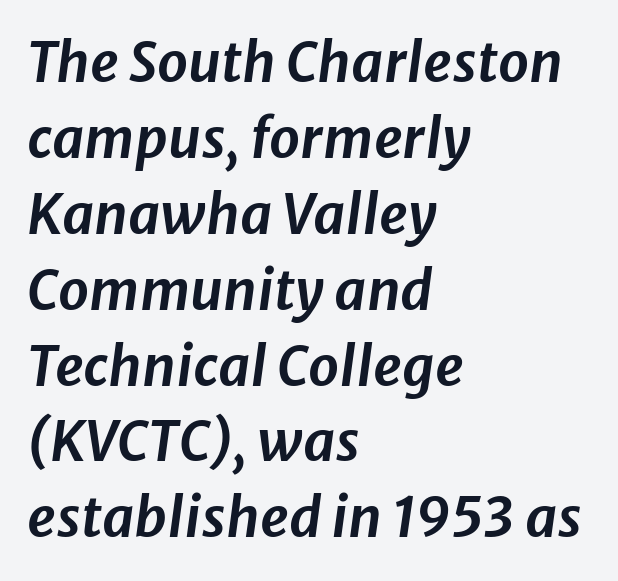
The image shows 55 px text type, italic (leaning right); set left-aligned, normal line spacing (1.38x), normal letter spacing, not underlined; low stroke contrast and a medium x-height.
